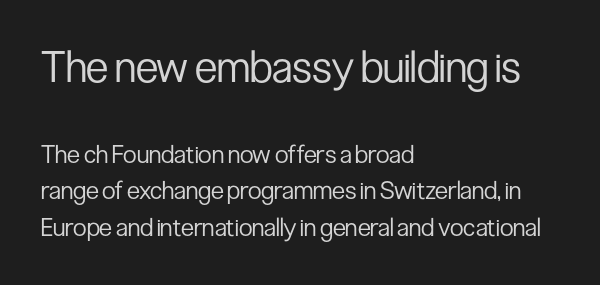
The image shows 43 px regular-weight, condensed sans-serif type, upright; set left-aligned, normal line spacing (1.47x), normal letter spacing, not underlined; the first (top) block is 1.72x larger; low stroke contrast and a medium x-height.
